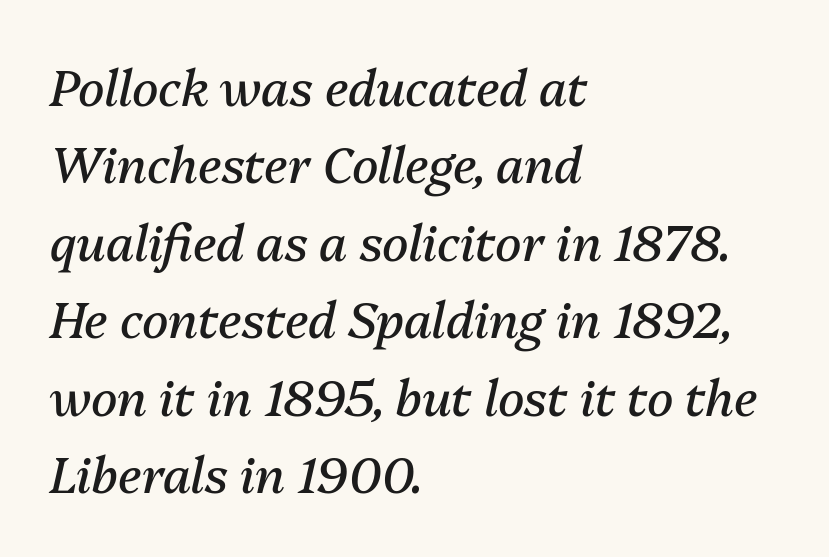
Q: Is the text bold? A: No.
Q: Is the text italic (slanted)? A: Yes, it leans right by about 13 degrees.
Q: Is the text underlined? A: No.
Q: How is the paragraph aligned? A: Left-aligned.
Q: Is the spacing between letters normal or unusually wide? A: Normal.
Q: Is the spacing between lines tight, normal or loose? A: Normal.
Q: Width (condensed, normal, or wide)? A: Normal.
Q: Stroke contrast? A: Medium.
Q: x-height? A: Medium.
Q: Monospaced? A: No.
